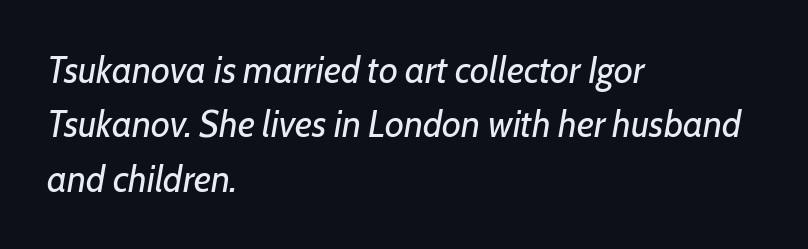
The horizontal fit of the characters is conventional and even. The typesetting does not lean heavy: it is not bold. Each line starts at the same left margin while the right side varies. Honestly, the row spacing looks completely unremarkable. Slanted lettering throughout. Think of a printed novel: that variable character pitch is what you see here.
